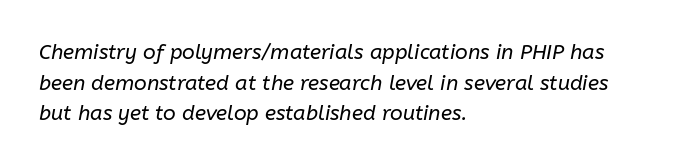
The image shows 21 px text type, italic (leaning right); set left-aligned, normal line spacing (1.46x), normal letter spacing, not underlined.
